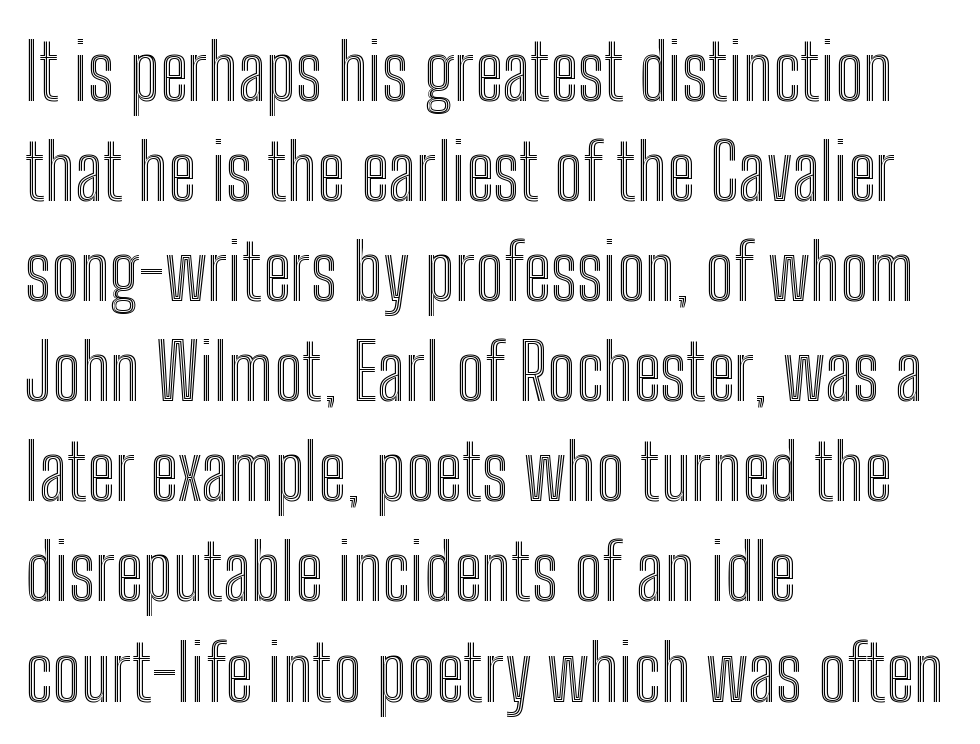
The designer left line spacing at the default. The setting favours the left margin, as ordinary paragraphs usually do. Words float on clear page, feet unadorned. Inter-character spacing is left at the font's built-in metrics. Looks like regular typesetting: each glyph gets only the width it needs.
